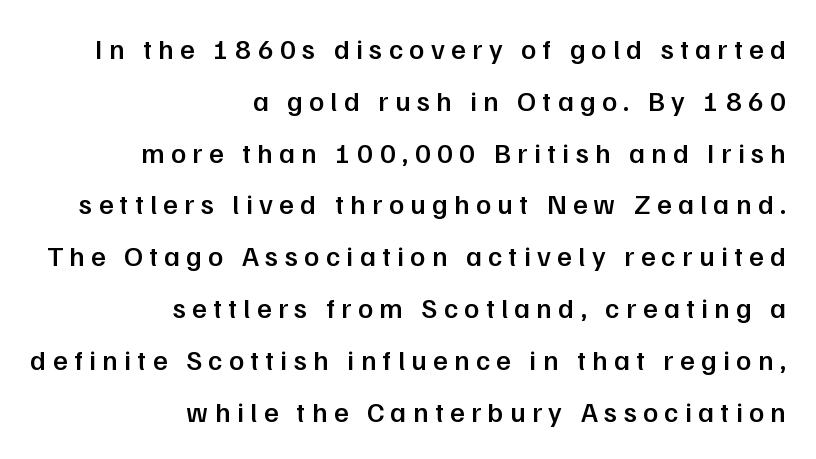
{"serif": "no", "italic": "no", "bold": "semi", "weight": "semibold", "width": "normal", "stroke_contrast": "low", "x_height": "medium", "monospaced": "no", "underline": "no", "align": "right", "line_spacing_ratio": 1.85, "letter_spacing": "wide", "letter_spacing_em": 0.23, "glyph_px": 28}
